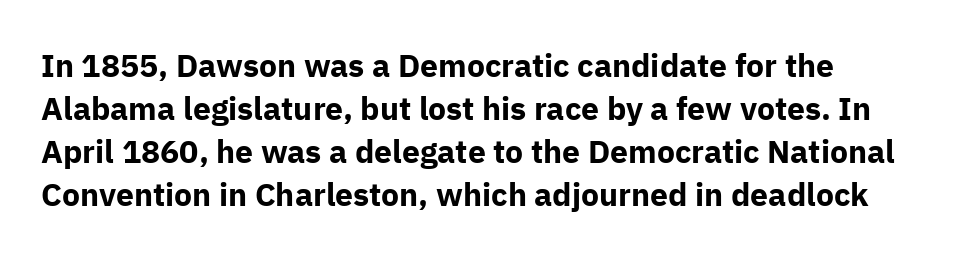
Check where the strokes stop: nothing finishes them off — pure sans. The sample has been set heavy, in full bold. Beneath every word, the page is bare. A classic flush-left, rag-right setting is used for this passage. Ordinary non-slanted type is in use. Each word holds together tightly as a unit, with standard inter-letter gaps.
